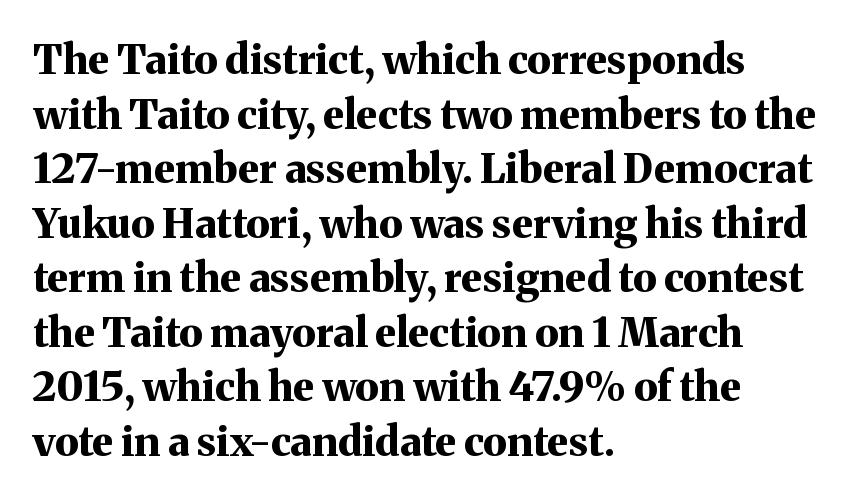
Decoration check: the copy has no underline. This sample uses plain, unmodified letter spacing. Do the characters align in a grid? No, the font is proportional. The typesetting leans heavy: a genuine bold. These lines are composed in type with serifs.
